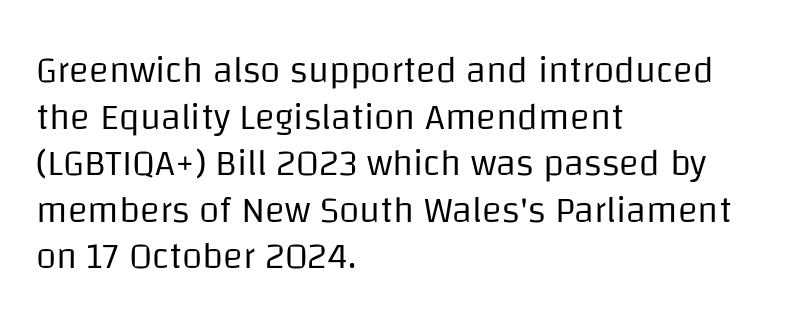
{"serif": "no", "italic": "no", "bold": "no", "weight": "regular", "width": "normal", "stroke_contrast": "low", "x_height": "large", "monospaced": "no", "underline": "no", "align": "left", "line_spacing": "normal", "line_spacing_ratio": 1.26, "letter_spacing": "normal", "letter_spacing_em": 0.0, "glyph_px": 37}
